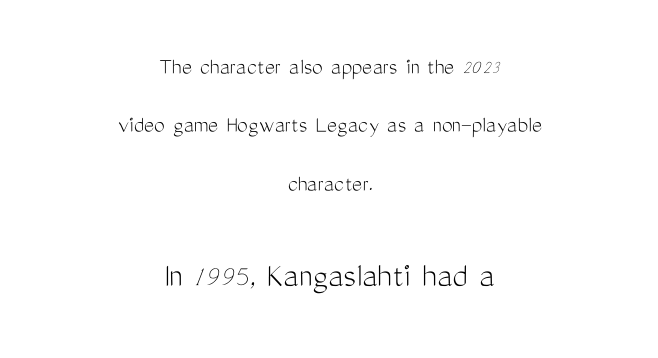
The image shows 36 px light, condensed sans-serif type, upright; set centered, loose line spacing (2.43x), normal letter spacing, not underlined; the second (bottom) block is 1.5x larger; medium stroke contrast and a medium x-height.
